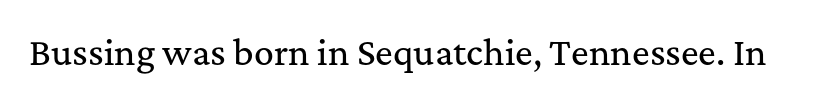
The image shows 33 px serif type, upright; set normal letter spacing, not underlined; medium stroke contrast and a medium x-height.
